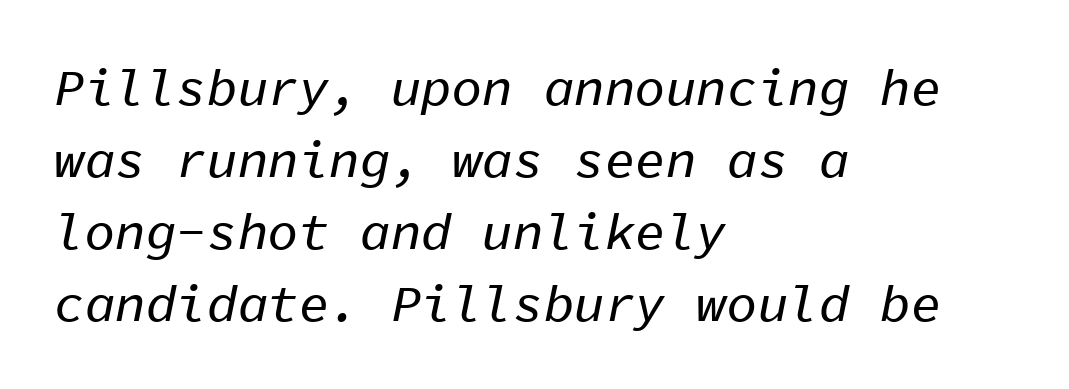
Q: Is the text italic (slanted)? A: Yes, it leans right by about 11 degrees.
Q: Is the text underlined? A: No.
Q: How is the paragraph aligned? A: Left-aligned.
Q: Is the spacing between letters normal or unusually wide? A: Normal.
Q: Is the spacing between lines tight, normal or loose? A: Normal.
Q: Width (condensed, normal, or wide)? A: Normal.
Q: Stroke contrast? A: Low.
Q: x-height? A: Medium.
Q: Monospaced? A: Yes.
